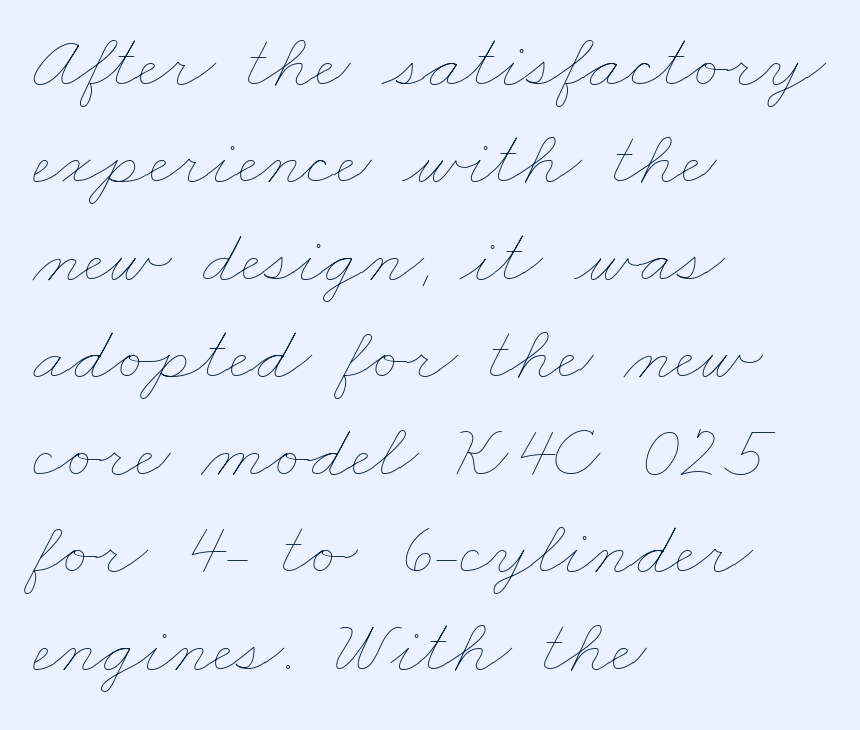
Q: Is the text bold? A: No.
Q: Is the text underlined? A: No.
Q: How is the paragraph aligned? A: Left-aligned.
Q: Is the spacing between letters normal or unusually wide? A: Normal.
Q: Is the spacing between lines tight, normal or loose? A: Normal.
Q: Width (condensed, normal, or wide)? A: Wide.
Q: Stroke contrast? A: Low.
Q: x-height? A: Small.
Q: Monospaced? A: No.
